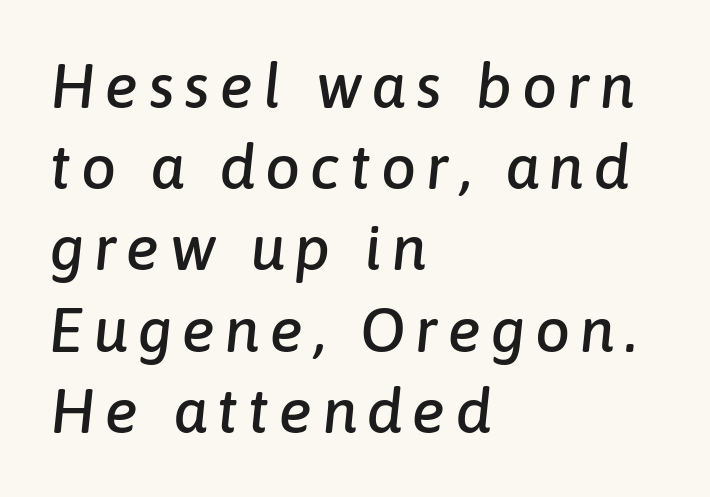
The image shows 62 px text type, italic (leaning right); set left-aligned, normal line spacing (1.31x), not underlined; low stroke contrast and a medium x-height.
